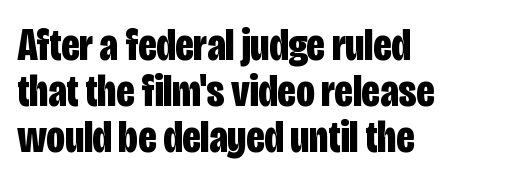
Q: Is the text bold? A: Yes.
Q: Is the text italic (slanted)? A: No, it is upright.
Q: Is the typeface a serif or a sans-serif typeface? A: Sans-serif.
Q: Is the text underlined? A: No.
Q: How is the paragraph aligned? A: Left-aligned.
Q: Is the spacing between letters normal or unusually wide? A: Normal.
Q: Is the spacing between lines tight, normal or loose? A: Tight.
Q: Width (condensed, normal, or wide)? A: Condensed.
Q: Stroke contrast? A: Low.
Q: x-height? A: Large.
Q: Monospaced? A: No.
